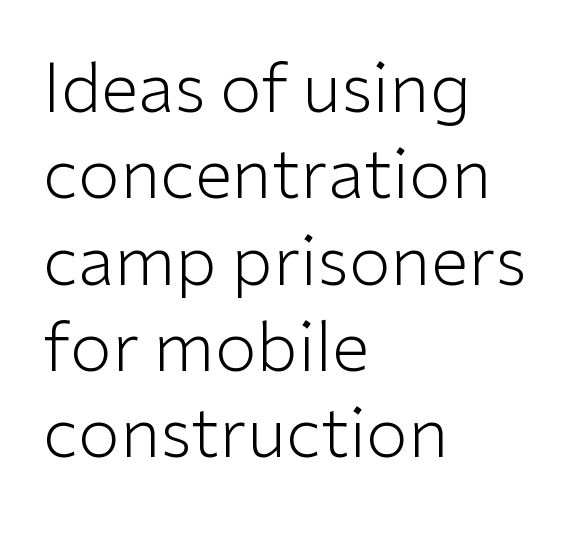
The lines sit at an ordinary, default distance from one another. The cut favours lightness, reaching ordinary text weight at its darkest. Does extra space separate the letters? No, they use regular spacing. Reading down the block, your eye returns to a fixed left position each line.
